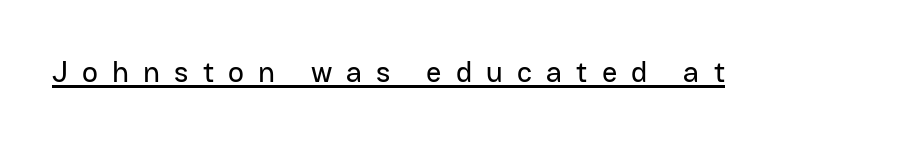
The font family rendered here belongs to the sans-serif group. Do the characters align in a grid? No, the font is proportional. Honestly, the letter spacing is so wide it's the main thing you notice. Do the letters lean? They stand straight. Quick note: underline on.
